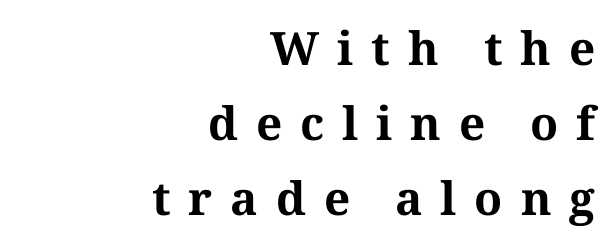
Q: Is the text bold? A: Yes.
Q: Is the text italic (slanted)? A: No, it is upright.
Q: Is the typeface a serif or a sans-serif typeface? A: Serif.
Q: Is the text underlined? A: No.
Q: How is the paragraph aligned? A: Right-aligned.
Q: Is the spacing between letters normal or unusually wide? A: Unusually wide.
Q: Is the spacing between lines tight, normal or loose? A: Normal.
Q: Width (condensed, normal, or wide)? A: Normal.
Q: Stroke contrast? A: Medium.
Q: x-height? A: Medium.
Q: Monospaced? A: No.
